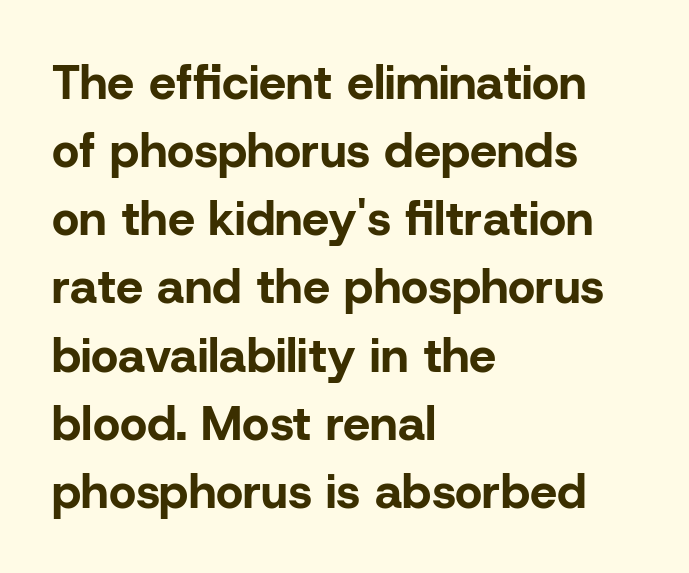
Proportional: the letters do not fall into vertical columns. No extra tracking has been applied to these lines. I'd call this a sans setting — the letters go barefoot. These lines stack with their left ends in a neat column. The vertical gap from one line to the next is medium.
